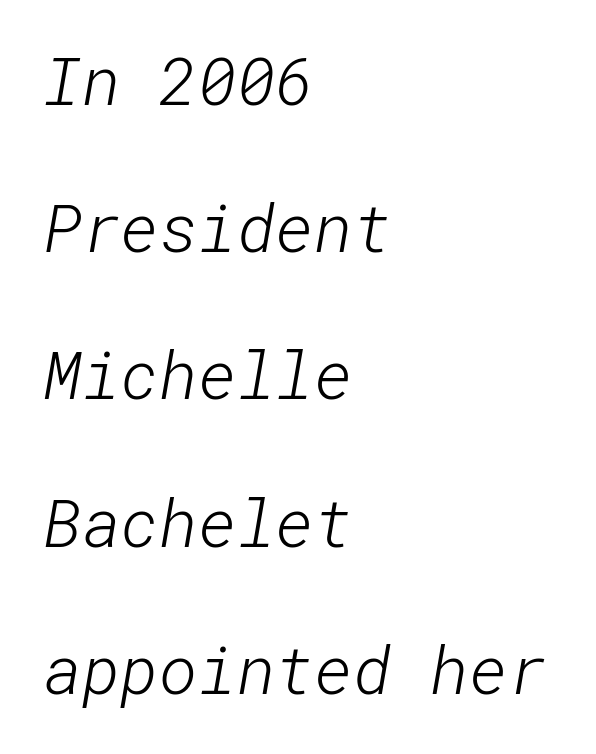
These lines keep a tight, regular rhythm from letter to letter. To sum up the face: it is a sans, with no serifs. Letters rest on an invisible, unmarked baseline. A quiet, ordinary-to-light weight characterises the typeface. Layout note: lines flush left.
